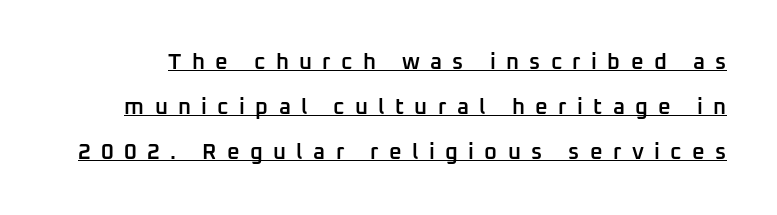
The rendering uses a semibold face; strokes are thickened but not to full bold. The tracking reads as deliberately expanded to a designer's eye. Underline: present. The leading is generous, giving the passage an open texture. Every character sits straight up, as roman type does.
